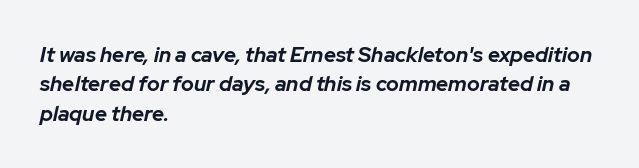
Q: Is the text bold? A: Yes.
Q: Is the text italic (slanted)? A: Yes, it leans right by about 12 degrees.
Q: Is the text underlined? A: No.
Q: How is the paragraph aligned? A: Left-aligned.
Q: Is the spacing between letters normal or unusually wide? A: Normal.
Q: Is the spacing between lines tight, normal or loose? A: Normal.
